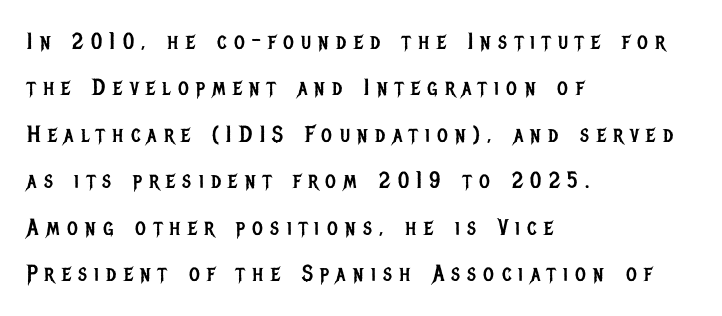
Q: Is the text bold? A: No.
Q: Is the text italic (slanted)? A: No, it is upright.
Q: Is the text underlined? A: No.
Q: How is the paragraph aligned? A: Left-aligned.
Q: Is the spacing between letters normal or unusually wide? A: Unusually wide.
Q: Is the spacing between lines tight, normal or loose? A: Loose.
